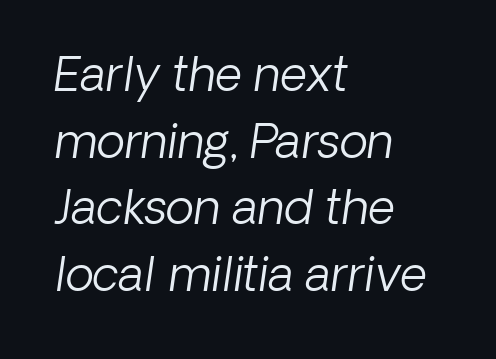
The image shows 47 px light sans-serif type; set left-aligned, normal line spacing (1.42x), normal letter spacing, not underlined; low stroke contrast and a medium x-height.
